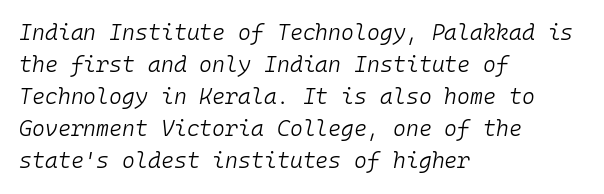
Descenders hang freely into open space. Does extra space separate the letters? No, they use regular spacing. The whole block is typeset with a tilt. The space between consecutive lines is moderate. Counters stay open thanks to moderate or lighter strokes. One-word summary of the alignment: left.
